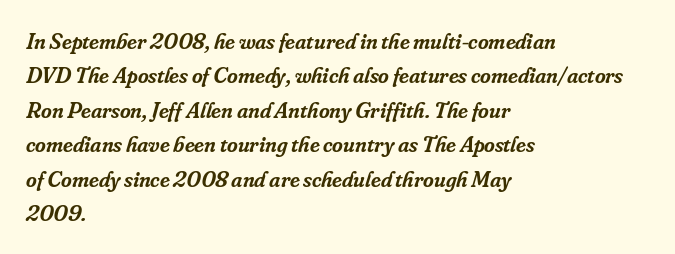
The image shows 23 px text type, italic (leaning right); set left-aligned, normal line spacing (1.5x), normal letter spacing, not underlined.
